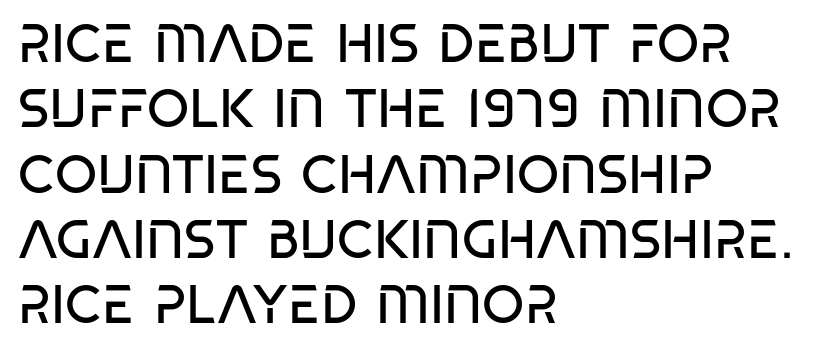
Q: Is the text bold? A: No.
Q: Is the typeface a serif or a sans-serif typeface? A: Sans-serif.
Q: Is the text underlined? A: No.
Q: How is the paragraph aligned? A: Left-aligned.
Q: Is the spacing between letters normal or unusually wide? A: Normal.
Q: Width (condensed, normal, or wide)? A: Condensed.
Q: Stroke contrast? A: Low.
Q: x-height? A: Large.
Q: Monospaced? A: No.
